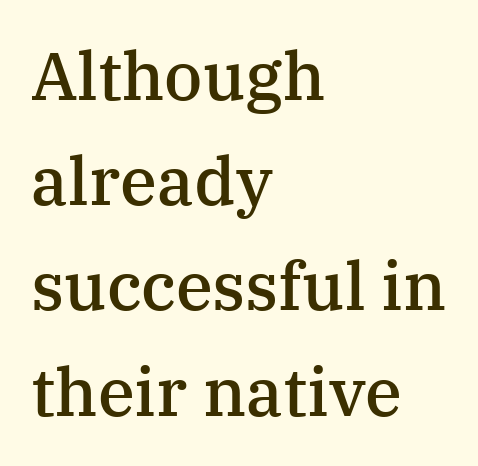
The image shows 67 px semibold serif type, upright; set left-aligned, normal line spacing (1.57x), normal letter spacing, not underlined; medium stroke contrast and a medium x-height.
